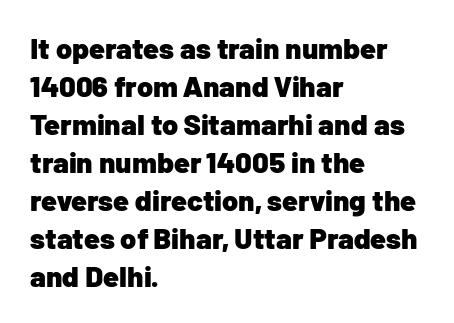
Q: Is the text bold? A: Yes.
Q: Is the text italic (slanted)? A: No, it is upright.
Q: Is the typeface a serif or a sans-serif typeface? A: Sans-serif.
Q: Is the text underlined? A: No.
Q: How is the paragraph aligned? A: Left-aligned.
Q: Is the spacing between letters normal or unusually wide? A: Normal.
Q: Is the spacing between lines tight, normal or loose? A: Normal.
Q: Width (condensed, normal, or wide)? A: Normal.
Q: Stroke contrast? A: Low.
Q: x-height? A: Medium.
Q: Monospaced? A: No.
